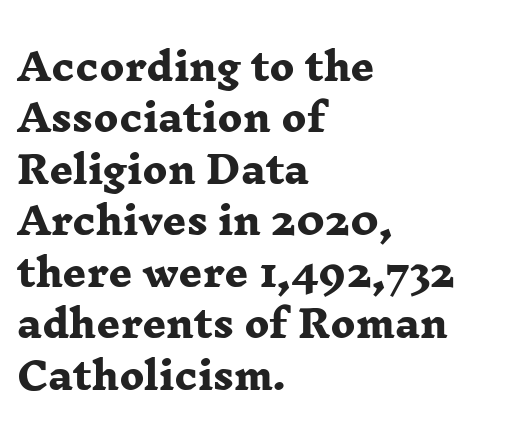
Q: Is the text bold? A: Yes.
Q: Is the typeface a serif or a sans-serif typeface? A: Serif.
Q: Is the text underlined? A: No.
Q: How is the paragraph aligned? A: Left-aligned.
Q: Is the spacing between letters normal or unusually wide? A: Normal.
Q: Is the spacing between lines tight, normal or loose? A: Normal.
Q: Width (condensed, normal, or wide)? A: Wide.
Q: Stroke contrast? A: Low.
Q: x-height? A: Medium.
Q: Monospaced? A: No.
